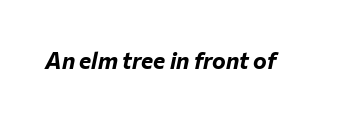
The image shows 23 px bold type, italic (leaning right); set normal letter spacing, not underlined.
